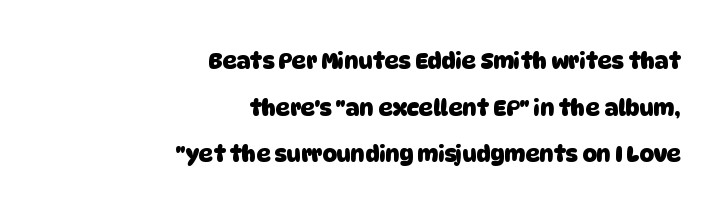
Q: Is the text bold? A: Yes.
Q: Is the text underlined? A: No.
Q: How is the paragraph aligned? A: Right-aligned.
Q: Is the spacing between letters normal or unusually wide? A: Normal.
Q: Is the spacing between lines tight, normal or loose? A: Loose.
